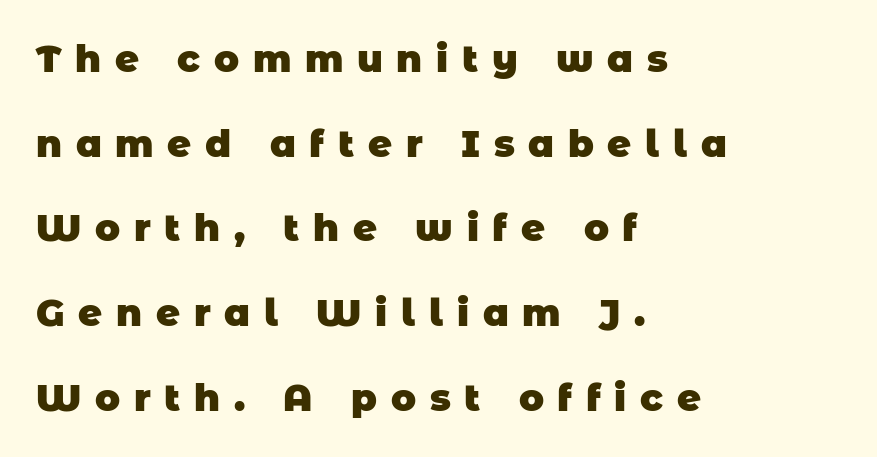
Each letter's strokes conclude bluntly, with no projecting serifs. Leading: increased. A typesetter would call this proportional, since set widths differ per character. If you drew a ruler down the left edge, every line would touch it. Unmarked baselines from the first word to the last.
